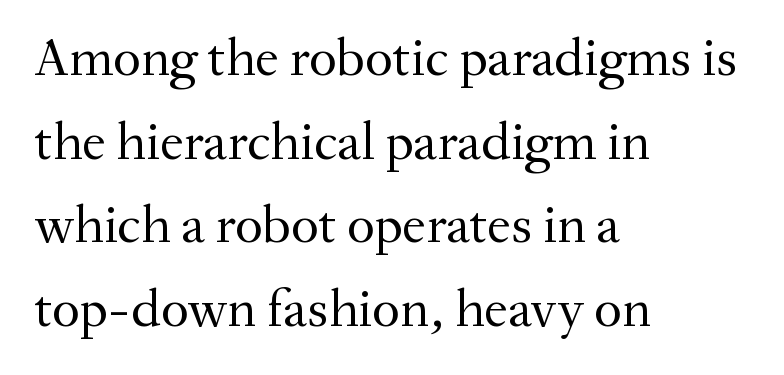
A quiet, ordinary-to-light weight characterises the typeface. Is the block centered? No — it sits flush against the left margin. The passage shown stacks its lines at a standard gap. Unlike a clean sans, this face finishes its strokes with serifs. Varying glyph widths throughout — classic text-font behaviour. In terms of letterspacing, this is plain default setting.
